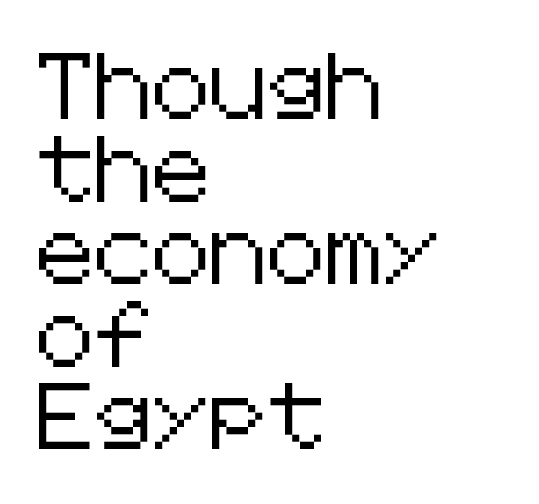
The image shows 65 px sans-serif type, upright; set left-aligned, normal line spacing (1.27x), normal letter spacing, not underlined; low stroke contrast and a medium x-height.
